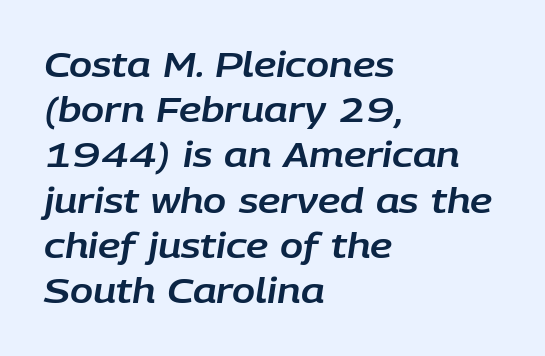
One-word summary of the alignment: left. The specimen omits any rule beneath the text block's lines. Default kerning and tracking; the words read as compact shapes. This sample has the flowing, uneven cadence of proportional lettering. When letters slant like this, we call the style italic. Evenly set lines give the paragraph a standard silhouette.
